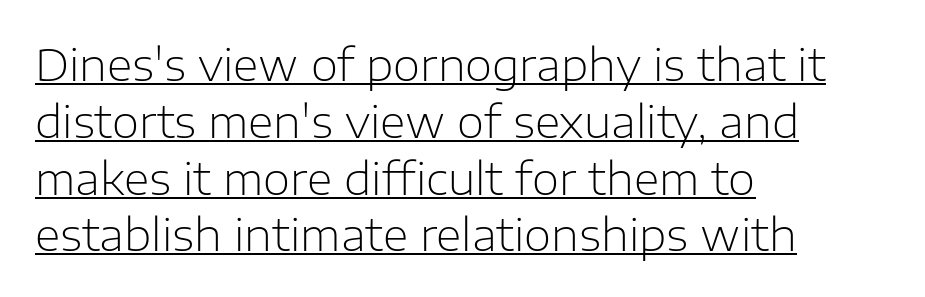
The image shows 44 px light sans-serif type, upright; set left-aligned, normal line spacing (1.29x), normal letter spacing, underlined; low stroke contrast and a medium x-height.
